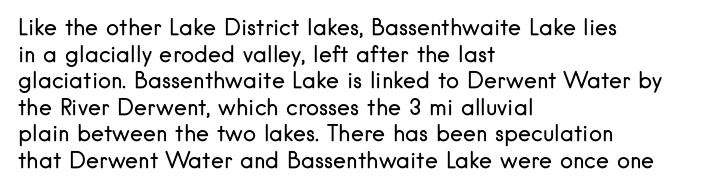
Q: Is the text bold? A: No.
Q: Is the text italic (slanted)? A: No, it is upright.
Q: Is the text underlined? A: No.
Q: How is the paragraph aligned? A: Left-aligned.
Q: Is the spacing between letters normal or unusually wide? A: Normal.
